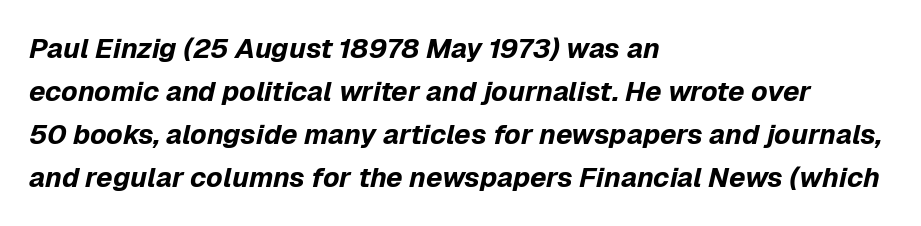
{"italic": "yes", "lean": "right", "slant_degrees": 12, "bold": "yes", "weight": "bold", "width": "normal", "stroke_contrast": "low", "x_height": "medium", "monospaced": "no", "underline": "no", "align": "left", "line_spacing": "normal", "line_spacing_ratio": 1.54, "letter_spacing": "normal", "letter_spacing_em": 0.0, "glyph_px": 28}
